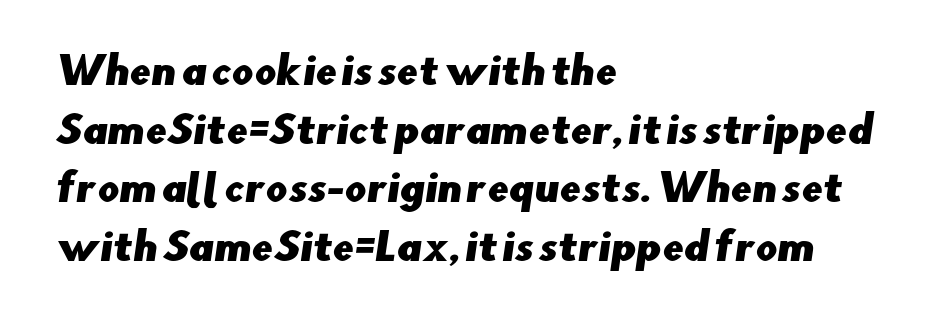
The image shows 38 px sans-serif type; set left-aligned, normal line spacing (1.54x), normal letter spacing, not underlined; low stroke contrast and a small x-height.
